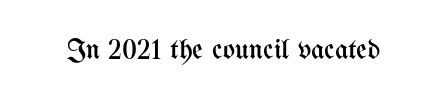
The image shows 29 px regular-weight, condensed type, upright; set normal letter spacing, not underlined; medium stroke contrast and a medium x-height.
